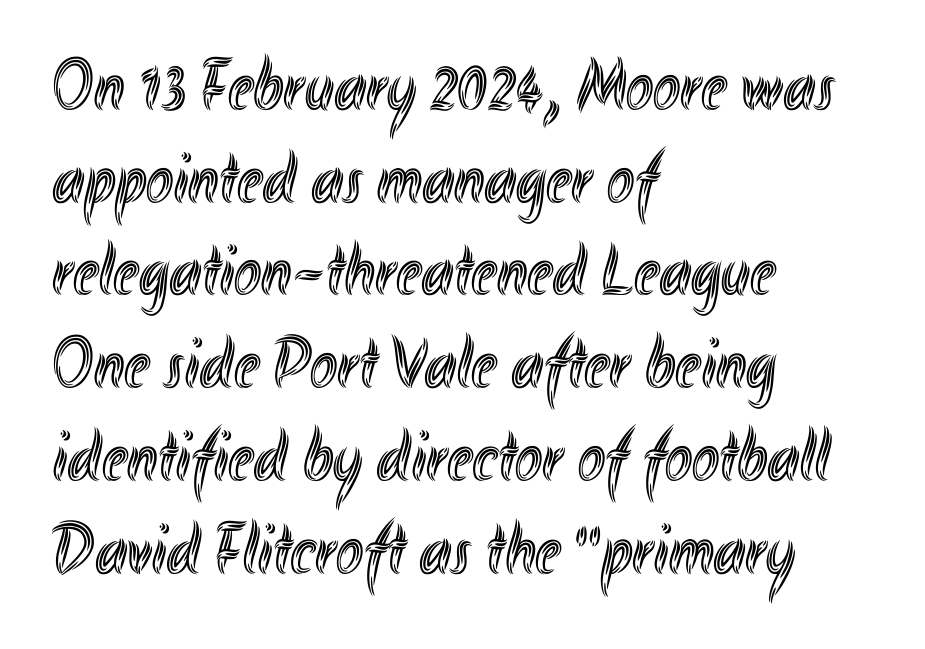
{"width": "condensed", "x_height": "small", "monospaced": "no", "underline": "no", "align": "left", "line_spacing": "normal", "line_spacing_ratio": 1.27, "letter_spacing": "normal", "letter_spacing_em": 0.0, "glyph_px": 73}
